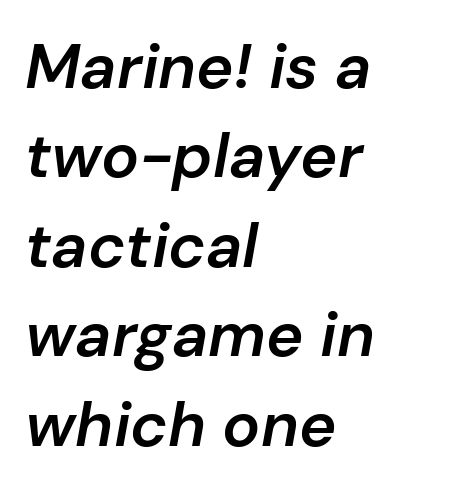
{"italic": "yes", "lean": "right", "slant_degrees": 10, "bold": "semi", "weight": "semibold", "width": "normal", "stroke_contrast": "low", "x_height": "medium", "monospaced": "no", "underline": "no", "align": "left", "line_spacing": "normal", "line_spacing_ratio": 1.42, "letter_spacing": "normal", "letter_spacing_em": 0.0, "glyph_px": 63}
